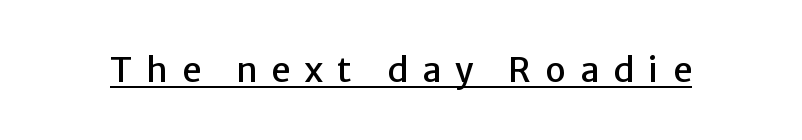
The image shows 34 px sans-serif type, upright; set unusually wide letter spacing (+0.42 em), underlined; low stroke contrast and a medium x-height.
